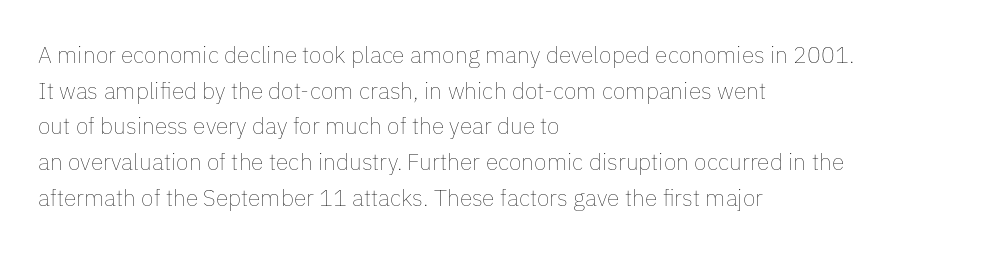
Q: Is the text bold? A: No.
Q: Is the text italic (slanted)? A: No, it is upright.
Q: Is the text underlined? A: No.
Q: How is the paragraph aligned? A: Left-aligned.
Q: Is the spacing between letters normal or unusually wide? A: Normal.
Q: Is the spacing between lines tight, normal or loose? A: Normal.
